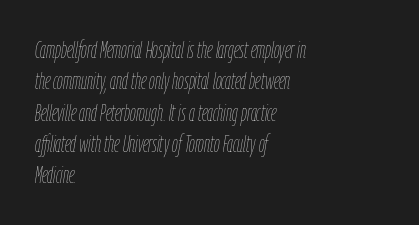
Q: Is the text bold? A: No.
Q: Is the text italic (slanted)? A: Yes, it leans right by about 9 degrees.
Q: Is the text underlined? A: No.
Q: How is the paragraph aligned? A: Left-aligned.
Q: Is the spacing between letters normal or unusually wide? A: Normal.
Q: Is the spacing between lines tight, normal or loose? A: Normal.
